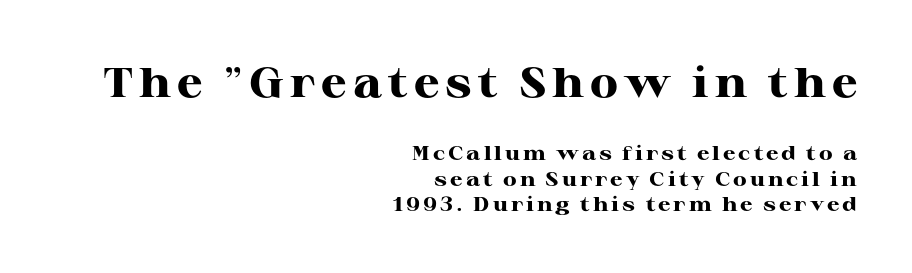
Leading: standard. When letters stand straight like this, we call the style roman or upright. Descenders hang freely into open space. Of the two passages, the one on top uses the larger point size. Short and long lines alike share a common ending point at right.
